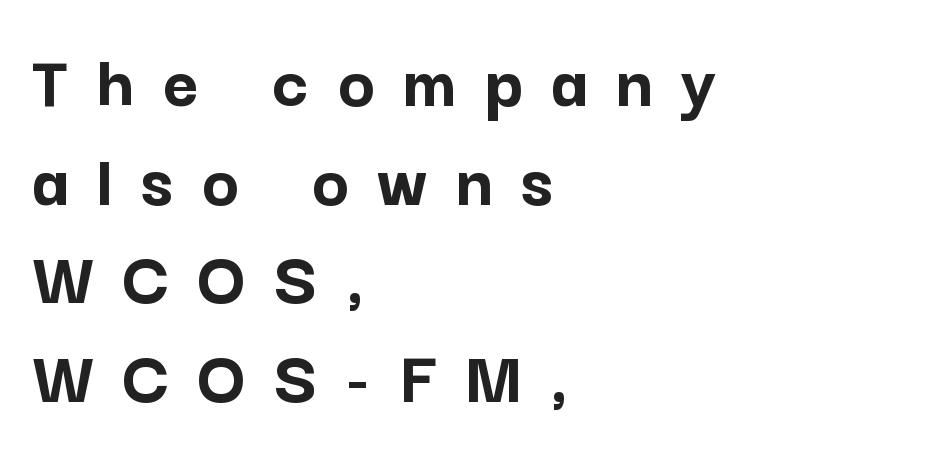
{"serif": "no", "italic": "no", "bold": "yes", "weight": "semibold", "width": "normal", "stroke_contrast": "low", "x_height": "medium", "monospaced": "no", "underline": "no", "align": "left", "line_spacing": "normal", "line_spacing_ratio": 1.28, "letter_spacing": "wide", "letter_spacing_em": 0.37, "glyph_px": 77}
